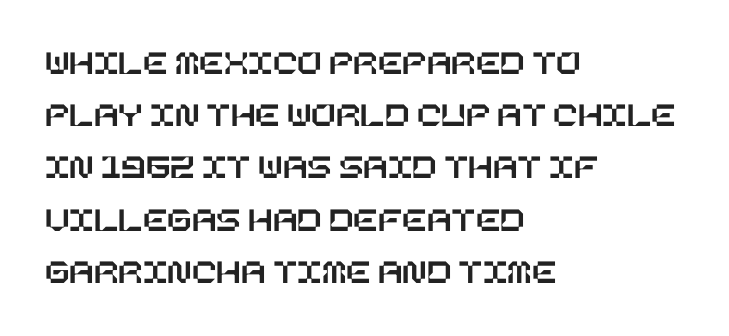
{"italic": "no", "width": "normal", "stroke_contrast": "low", "x_height": "large", "underline": "no", "align": "left", "line_spacing": "normal", "line_spacing_ratio": 1.45, "letter_spacing": "normal", "letter_spacing_em": 0.0, "glyph_px": 36}
